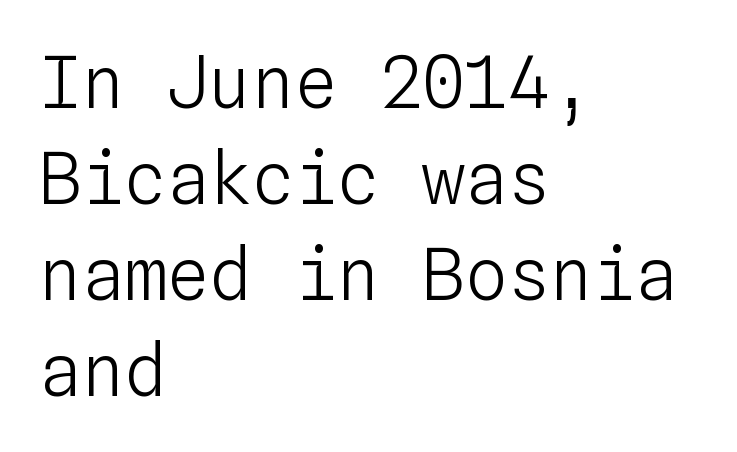
Q: Is the text bold? A: No.
Q: Is the text italic (slanted)? A: No, it is upright.
Q: Is the text underlined? A: No.
Q: How is the paragraph aligned? A: Left-aligned.
Q: Is the spacing between letters normal or unusually wide? A: Normal.
Q: Is the spacing between lines tight, normal or loose? A: Normal.
Q: Width (condensed, normal, or wide)? A: Normal.
Q: Stroke contrast? A: Low.
Q: x-height? A: Medium.
Q: Monospaced? A: Yes.
